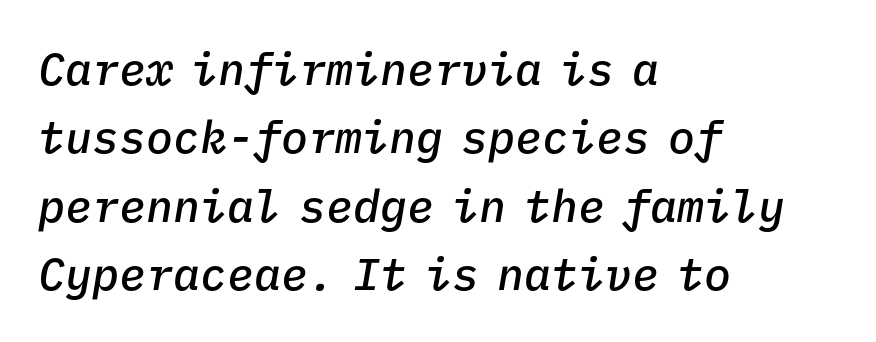
The image shows 45 px semibold type, italic (leaning right), monospaced; set left-aligned, normal line spacing (1.52x), normal letter spacing, not underlined; low stroke contrast and a medium x-height.
